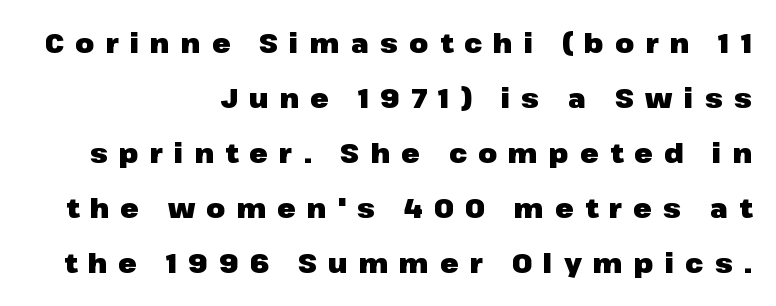
Q: Is the text bold? A: Yes.
Q: Is the text italic (slanted)? A: No, it is upright.
Q: Is the text underlined? A: No.
Q: How is the paragraph aligned? A: Right-aligned.
Q: Is the spacing between letters normal or unusually wide? A: Unusually wide.
Q: Is the spacing between lines tight, normal or loose? A: Loose.
